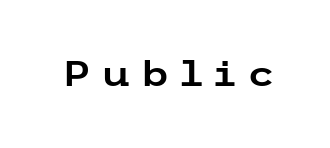
If you drew a line through each stem, it would be perfectly vertical. Bare-footed words on every line. Serif or sans? Sans — the stroke terminals are bare. Observe the wide spacing: letters keep a clear distance from each other.
